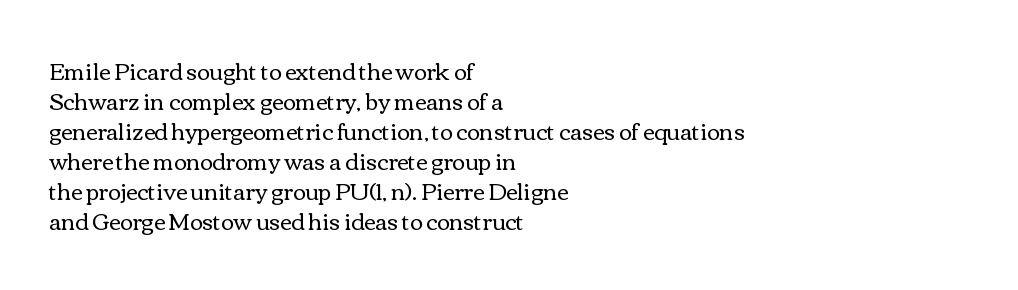
The image shows 22 px text type, upright; set left-aligned, normal line spacing (1.36x), normal letter spacing, not underlined.
